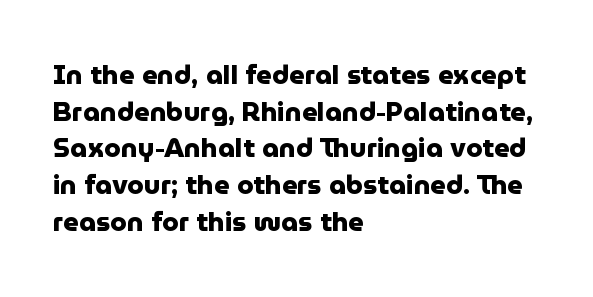
Casual observation: everything's shoved over to the left. Look at the tracking — it's just the regular setting, nothing added. The rendering uses a moderate line-height, typical for paragraphs. Decoration check: the copy has no underline. The face used here has the dense, thick strokes of a bold. The typography opts for an upright posture over an oblique one.
